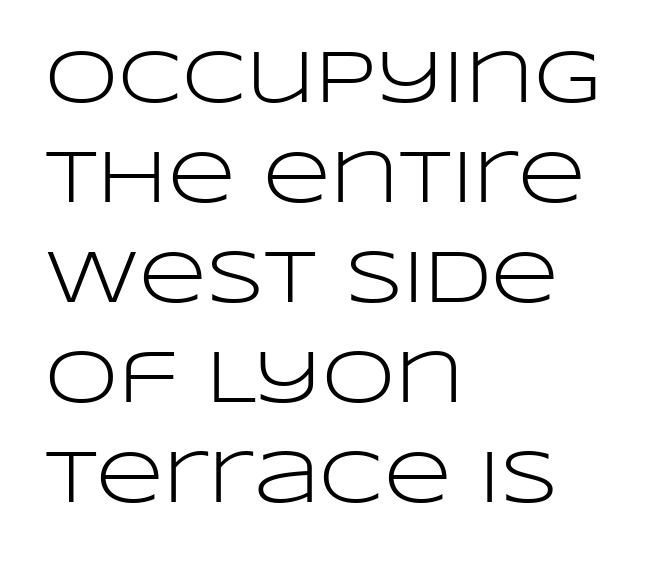
Q: Is the text bold? A: No.
Q: Is the text italic (slanted)? A: No, it is upright.
Q: Is the typeface a serif or a sans-serif typeface? A: Sans-serif.
Q: Is the text underlined? A: No.
Q: How is the paragraph aligned? A: Left-aligned.
Q: Is the spacing between letters normal or unusually wide? A: Normal.
Q: Is the spacing between lines tight, normal or loose? A: Normal.
Q: Width (condensed, normal, or wide)? A: Wide.
Q: Stroke contrast? A: Low.
Q: x-height? A: Large.
Q: Monospaced? A: No.
